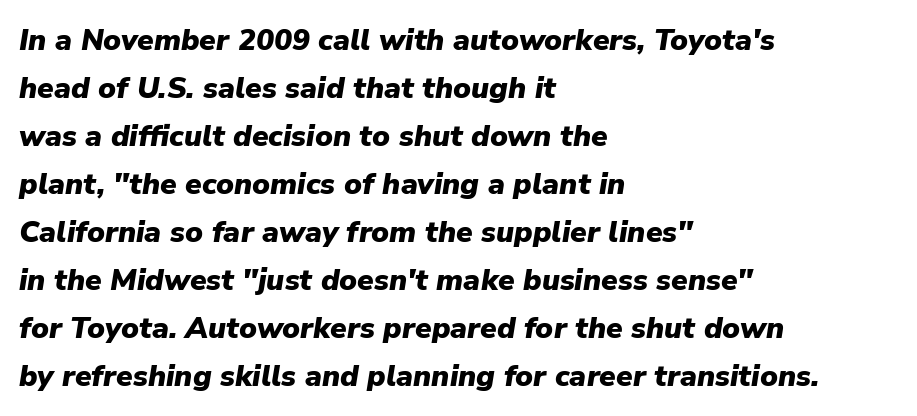
The image shows 30 px heavy type, italic (leaning right); set left-aligned, normal line spacing (1.6x), normal letter spacing, not underlined; low stroke contrast and a medium x-height.
